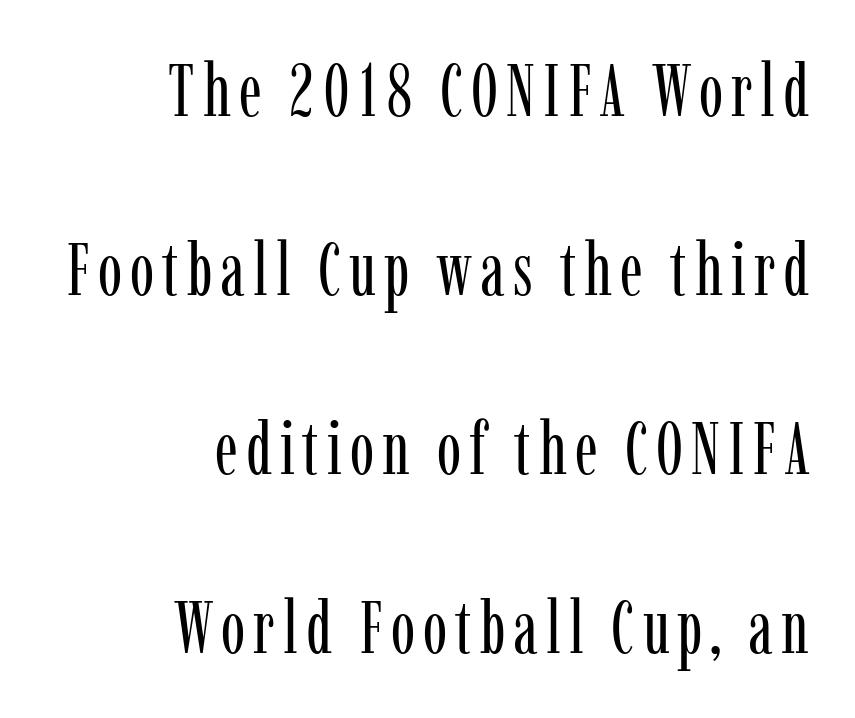
{"serif": "yes", "italic": "no", "bold": "no", "weight": "regular", "width": "condensed", "stroke_contrast": "low", "x_height": "medium", "monospaced": "no", "underline": "no", "align": "right", "line_spacing": "loose", "line_spacing_ratio": 2.45, "glyph_px": 73}
